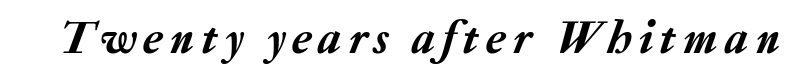
Q: Is the text italic (slanted)? A: Yes, it leans right by about 20 degrees.
Q: Is the text underlined? A: No.
Q: Width (condensed, normal, or wide)? A: Normal.
Q: Stroke contrast? A: Low.
Q: x-height? A: Medium.
Q: Monospaced? A: No.
